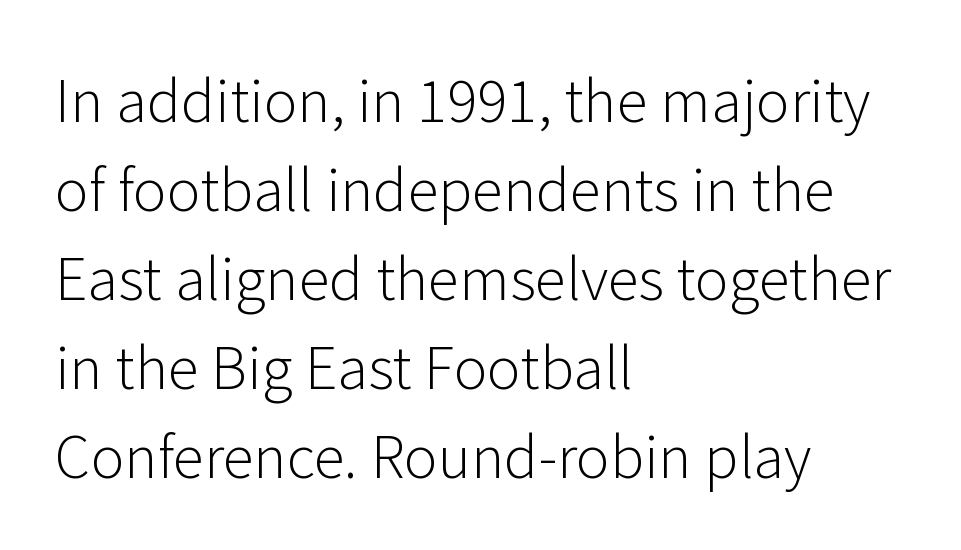
Q: Is the text bold? A: No.
Q: Is the text italic (slanted)? A: No, it is upright.
Q: Is the typeface a serif or a sans-serif typeface? A: Sans-serif.
Q: Is the text underlined? A: No.
Q: How is the paragraph aligned? A: Left-aligned.
Q: Is the spacing between letters normal or unusually wide? A: Normal.
Q: Is the spacing between lines tight, normal or loose? A: Normal.
Q: Width (condensed, normal, or wide)? A: Normal.
Q: Stroke contrast? A: Low.
Q: x-height? A: Medium.
Q: Monospaced? A: No.
